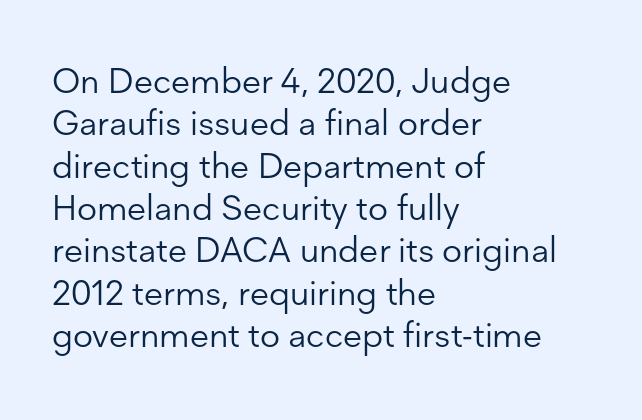
Each letter keeps its own natural width here, so spacing adapts to shape. Horizontal alignment here is leftward, the default for most running prose. The passage shown is typeset with a sans-serif family. No letter is thick-stroked: the sample isn't bold. The specimen reads as upright at a glance. Descenders hang freely into open space.
